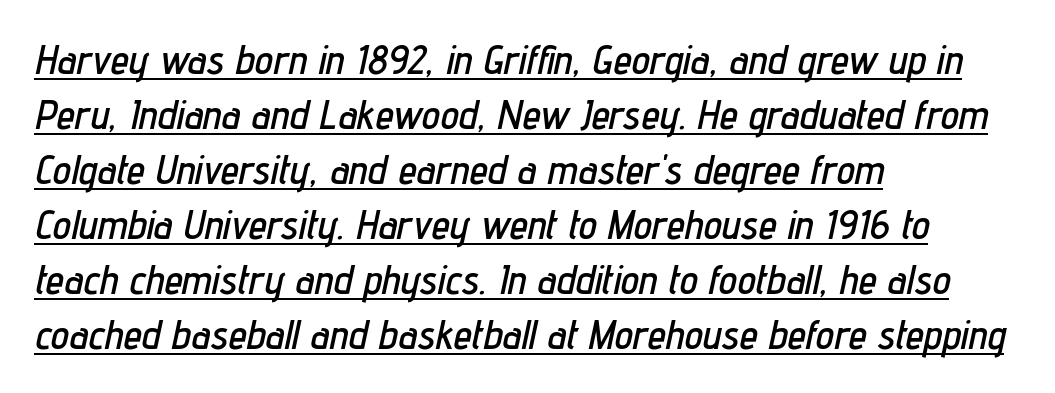
Q: Is the text italic (slanted)? A: Yes, it leans right by about 12 degrees.
Q: Is the text underlined? A: Yes.
Q: How is the paragraph aligned? A: Left-aligned.
Q: Is the spacing between letters normal or unusually wide? A: Normal.
Q: Is the spacing between lines tight, normal or loose? A: Normal.
Q: Width (condensed, normal, or wide)? A: Condensed.
Q: Stroke contrast? A: Low.
Q: x-height? A: Medium.
Q: Monospaced? A: No.
